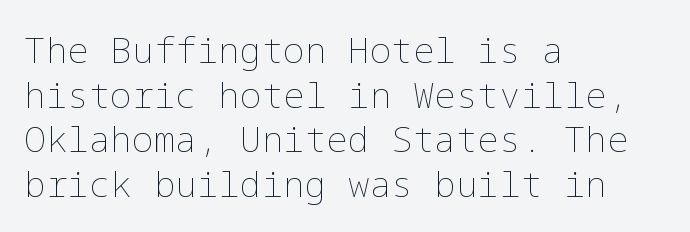
{"italic": "no", "bold": "no", "weight": "thin", "width": "normal", "stroke_contrast": "low", "x_height": "medium", "underline": "no", "align": "left", "line_spacing_ratio": 1.24, "letter_spacing": "normal", "letter_spacing_em": 0.0, "glyph_px": 36}
